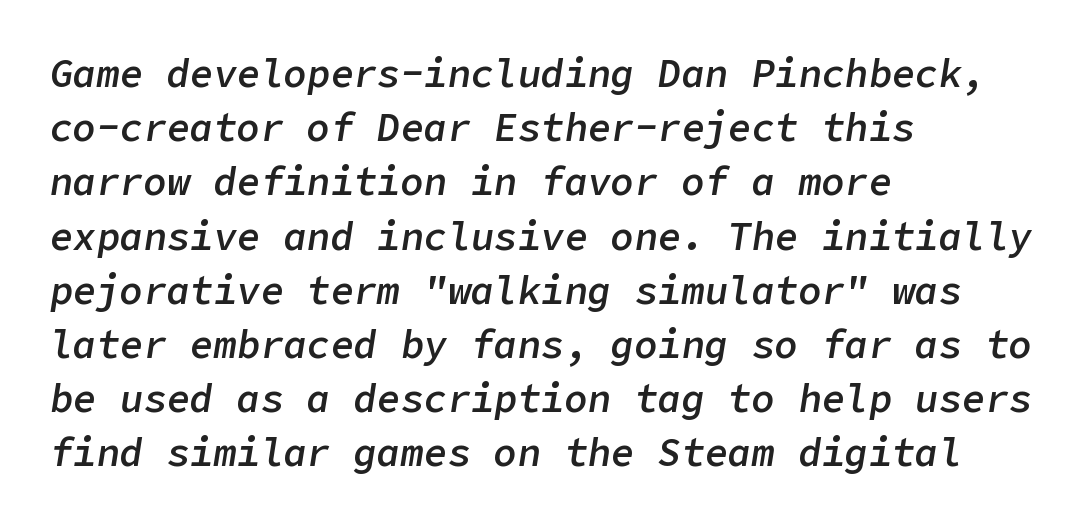
{"italic": "yes", "lean": "right", "slant_degrees": 9, "bold": "semi", "weight": "semibold", "width": "normal", "stroke_contrast": "low", "x_height": "medium", "underline": "no", "align": "left", "line_spacing": "normal", "line_spacing_ratio": 1.39, "letter_spacing": "normal", "letter_spacing_em": 0.0, "glyph_px": 39}
